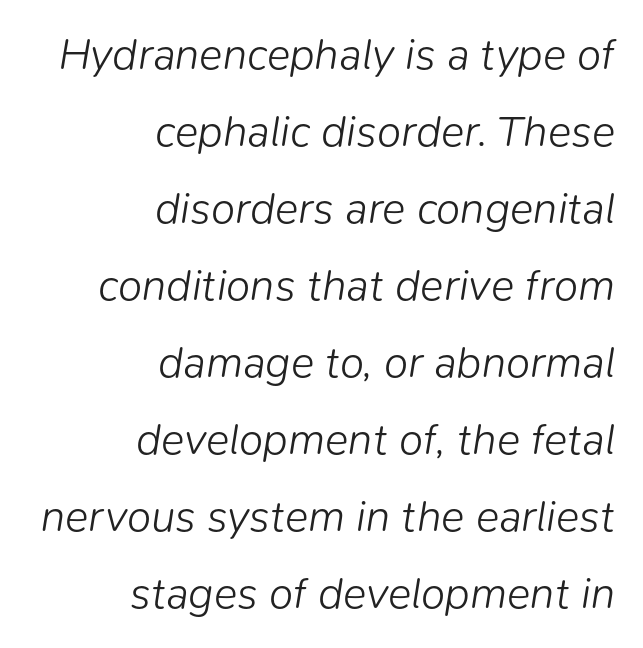
In terms of letterspacing, this is plain default setting. Summary of weight: not heavy and not bold. A typesetter would mark this as italic. Only glyphs here, with clear space below each row.
